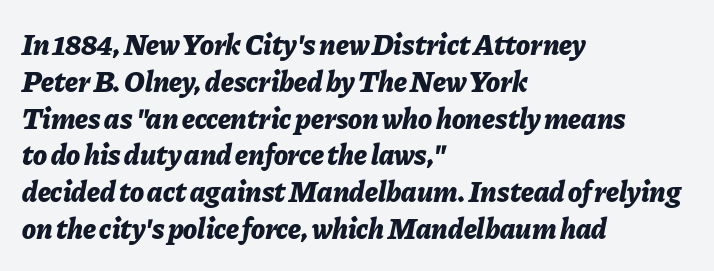
This is oblique type, the kind used for emphasis or titles. This block has exactly the height ordinary leading produces. Reading down the block, your eye returns to a fixed left position each line. Each word holds together tightly as a unit, with standard inter-letter gaps. On the weight axis this lands at bold, roughly 700.
